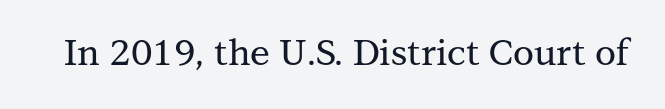
{"serif": "yes", "italic": "no", "width": "normal", "stroke_contrast": "medium", "x_height": "medium", "monospaced": "no", "underline": "no", "letter_spacing": "normal", "letter_spacing_em": 0.0, "glyph_px": 36}
